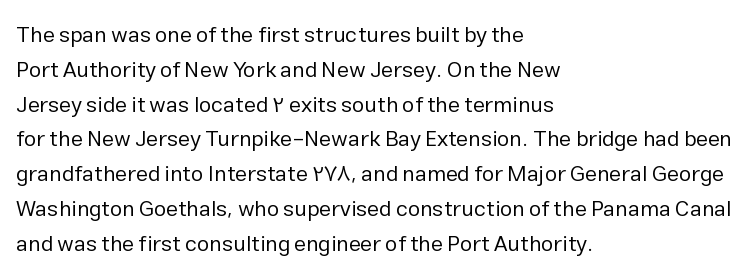
All the whitespace from short lines collects on the right. No extra tracking has been applied to these lines. Characters remain perfectly vertical along every line. The space beneath each line is pristine and unruled. Vertical stems look standard width or narrower in stroke.
